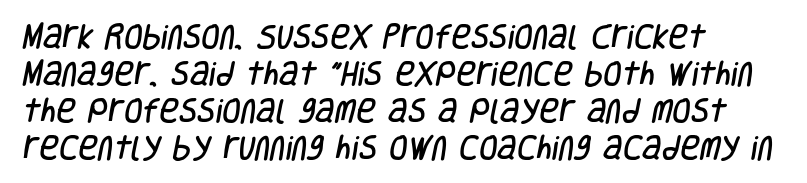
{"underline": "no", "align": "left", "line_spacing": "normal", "line_spacing_ratio": 1.37, "letter_spacing": "normal", "letter_spacing_em": 0.0, "glyph_px": 27}
